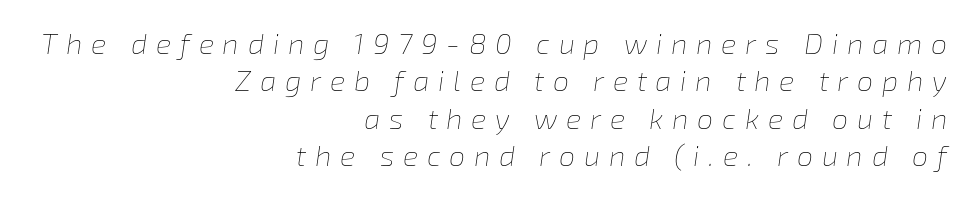
These lines were composed using italics. This is not heavy type; no bold has been used. Students, observe: this is what conventionally led text looks like. Do the characters align in a grid? No, the font is proportional. Glyph-to-glyph distance is far greater than everyday printed text. Lines of text with bare space underneath.
